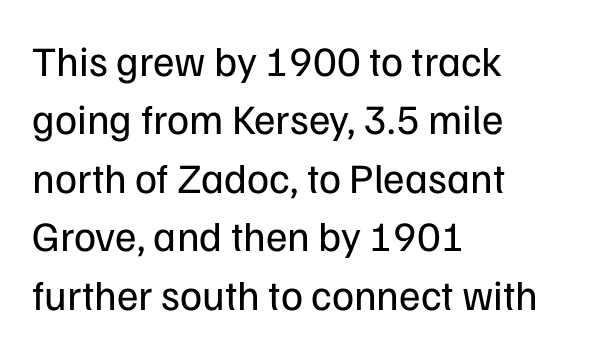
The image shows 42 px regular-weight sans-serif type, upright; set left-aligned, normal line spacing (1.39x), normal letter spacing, not underlined; low stroke contrast and a medium x-height.
